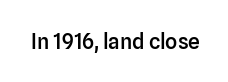
{"italic": "no", "bold": "semi", "underline": "no", "letter_spacing": "normal", "letter_spacing_em": 0.0, "glyph_px": 21}
